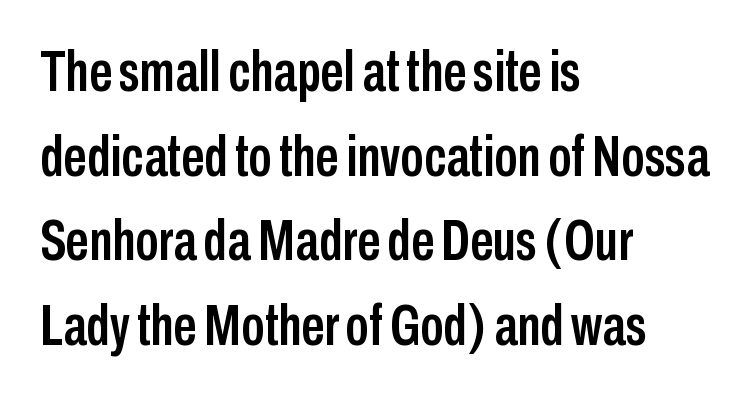
Q: Is the text italic (slanted)? A: No, it is upright.
Q: Is the typeface a serif or a sans-serif typeface? A: Sans-serif.
Q: Is the text underlined? A: No.
Q: How is the paragraph aligned? A: Left-aligned.
Q: Is the spacing between letters normal or unusually wide? A: Normal.
Q: Is the spacing between lines tight, normal or loose? A: Normal.
Q: Width (condensed, normal, or wide)? A: Condensed.
Q: Stroke contrast? A: Low.
Q: x-height? A: Medium.
Q: Monospaced? A: No.
